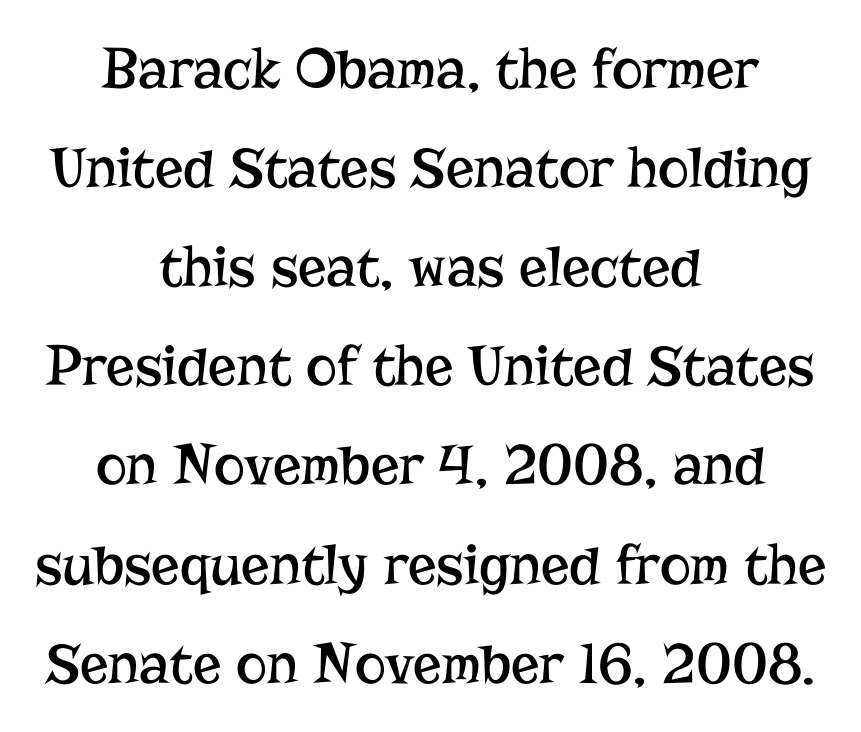
The image shows 59 px regular-weight serif type, upright; set centered, normal line spacing (1.68x), normal letter spacing, not underlined; low stroke contrast and a medium x-height.
